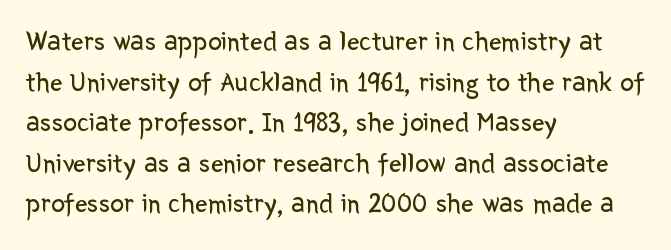
Think of a printed novel: that variable character pitch is what you see here. The strokes carry an ordinary text weight at most. Short and long lines alike share a common starting point at left. The designer went with a sans here, leaving each stem footless. The face used here is rendered with its standard letterfit. Any mark beneath the type? The region is blank.
